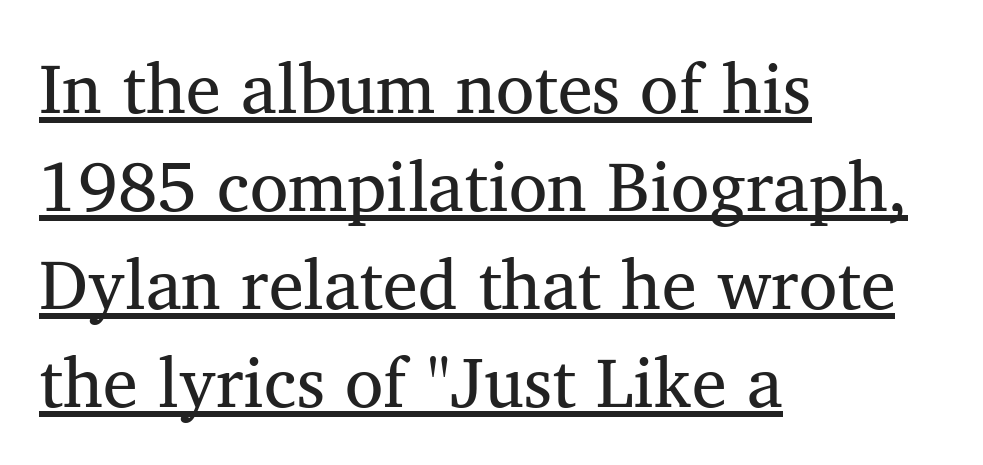
{"serif": "yes", "italic": "no", "bold": "no", "weight": "regular", "width": "normal", "stroke_contrast": "medium", "x_height": "medium", "monospaced": "no", "underline": "yes", "align": "left", "line_spacing": "normal", "line_spacing_ratio": 1.4, "letter_spacing": "normal", "letter_spacing_em": 0.0, "glyph_px": 70}
